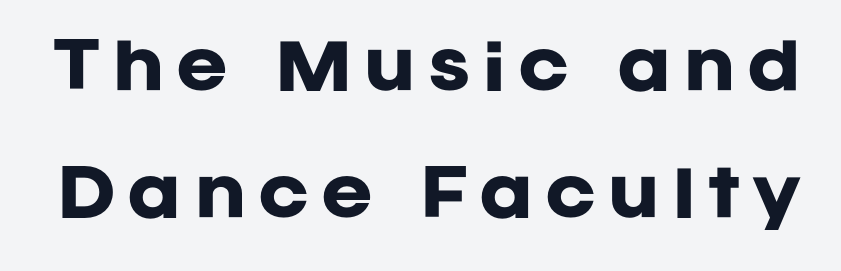
The letters stand upright; this is a roman face. How heavy is the stroke? Heavy — this is a bold. Loosely led — the rows are spread out. This rendering employs a face without finishing strokes, i.e., a sans-serif.
